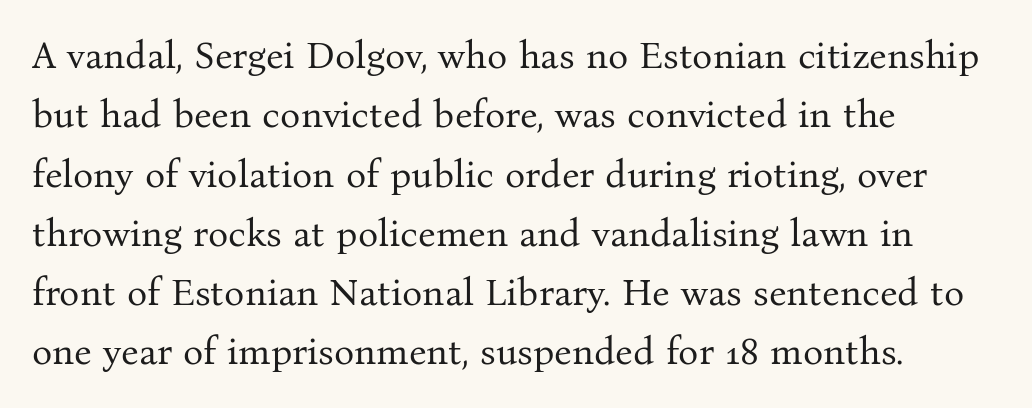
The typography opts for an upright posture over an oblique one. Caption: multi-line text, flush left, ragged right. Between one letter and the next there's only the usual sliver of space. Type without underlining. The weight would be labelled regular, book, light, or lighter still. The passage shown is typeset with a serif family.
